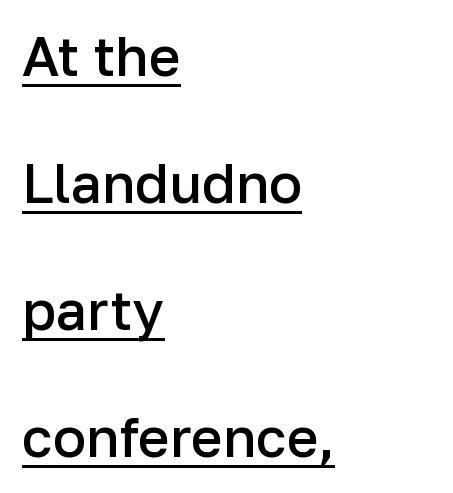
{"serif": "no", "italic": "no", "bold": "semi", "weight": "semibold", "width": "normal", "stroke_contrast": "low", "x_height": "medium", "monospaced": "no", "underline": "yes", "align": "left", "line_spacing": "loose", "line_spacing_ratio": 2.31, "letter_spacing": "normal", "letter_spacing_em": 0.0, "glyph_px": 55}
